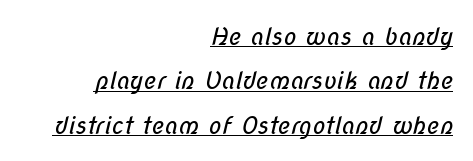
The image shows 24 px text type; set right-aligned, line spacing 1.85x, normal letter spacing, underlined.
